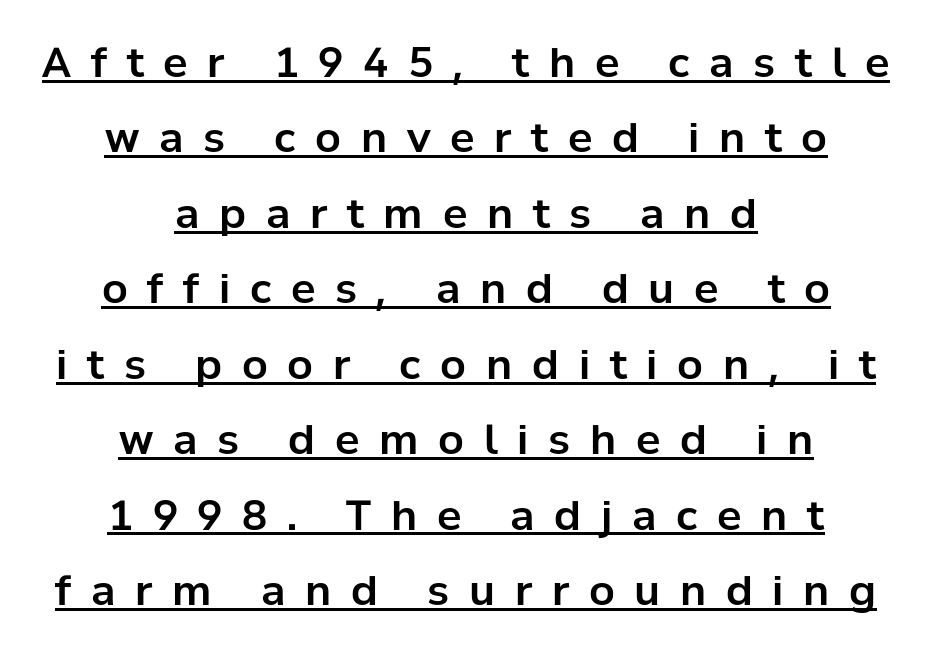
{"serif": "no", "italic": "no", "width": "normal", "stroke_contrast": "low", "x_height": "medium", "monospaced": "no", "underline": "yes", "align": "center", "line_spacing_ratio": 1.84, "letter_spacing": "wide", "letter_spacing_em": 0.48, "glyph_px": 41}
